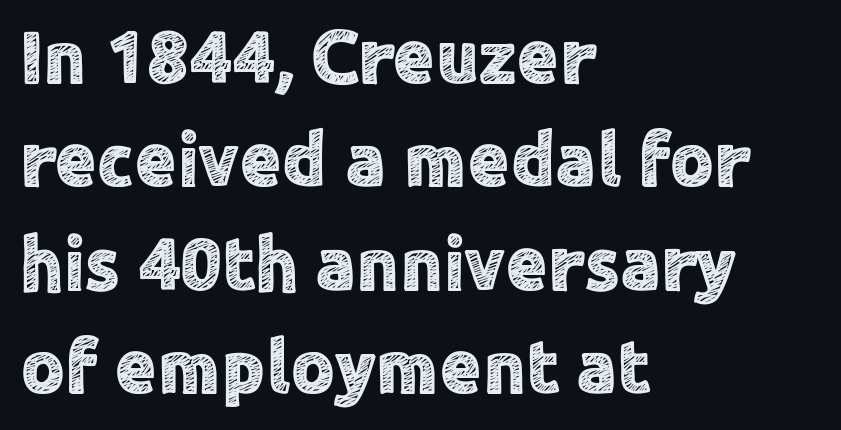
Layout note: lines flush left. Lines of text with bare space underneath. Proportional: the letters do not fall into vertical columns. This is roman type, the default non-slanted kind. The block of text has a typical density, with ordinary space between rows. A typesetter would label this face a sans.
